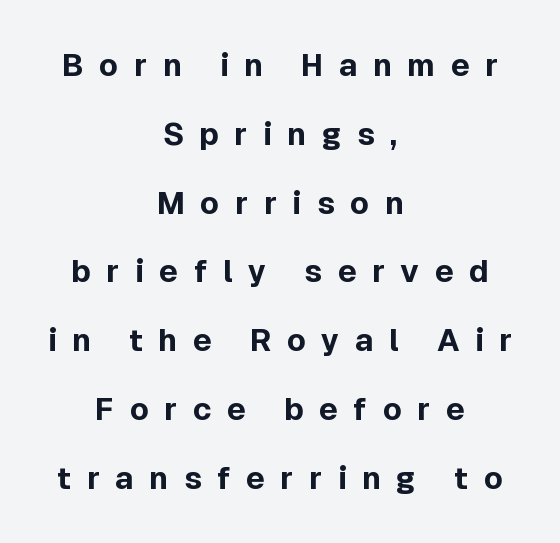
The image shows 31 px bold sans-serif type, upright; set centered, loose line spacing (2.22x), unusually wide letter spacing (+0.5 em), not underlined; a medium x-height.
